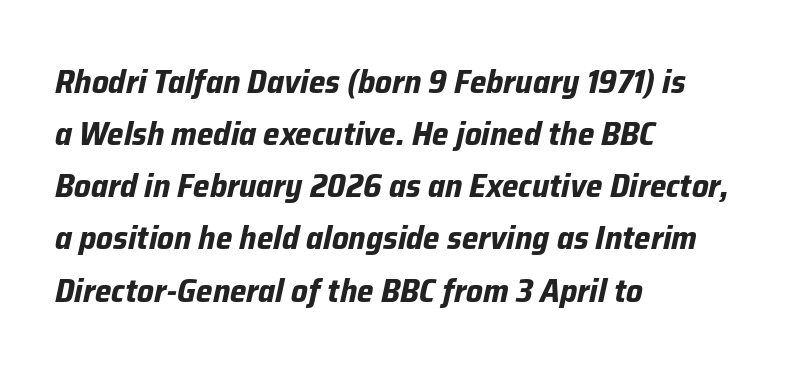
The image shows 33 px bold type, italic (leaning right); set left-aligned, normal line spacing (1.58x), normal letter spacing, not underlined; low stroke contrast and a medium x-height.
